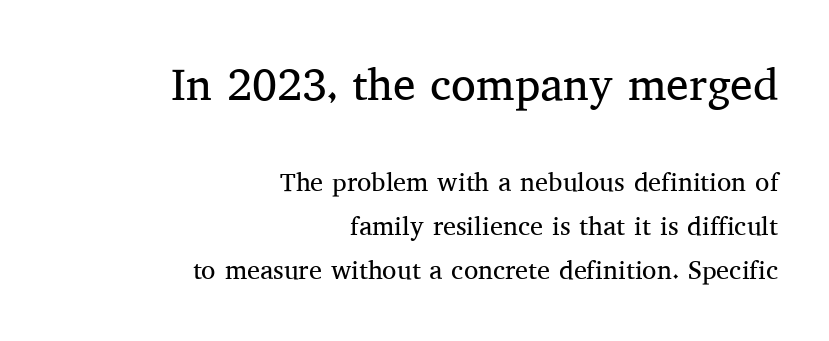
The image shows 45 px regular-weight serif type, upright; set right-aligned, normal line spacing (1.69x), normal letter spacing, not underlined; the first (top) block is 1.73x larger; medium stroke contrast and a medium x-height.
